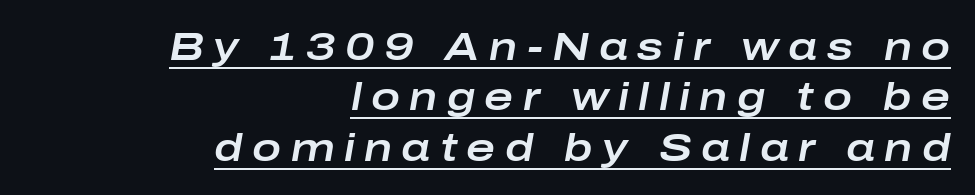
Q: Is the text italic (slanted)? A: Yes, it leans right by about 10 degrees.
Q: Is the text underlined? A: Yes.
Q: How is the paragraph aligned? A: Right-aligned.
Q: Is the spacing between letters normal or unusually wide? A: Unusually wide.
Q: Is the spacing between lines tight, normal or loose? A: Normal.
Q: Width (condensed, normal, or wide)? A: Wide.
Q: Stroke contrast? A: Low.
Q: x-height? A: Medium.
Q: Monospaced? A: No.
